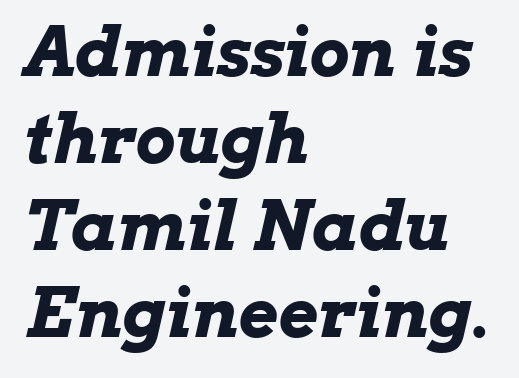
The rows are spaced the way most documents space them. Looks like regular typesetting: each glyph gets only the width it needs. Summary of weight: heavy, a full bold. The face used here has a pronounced slope to its letters.
